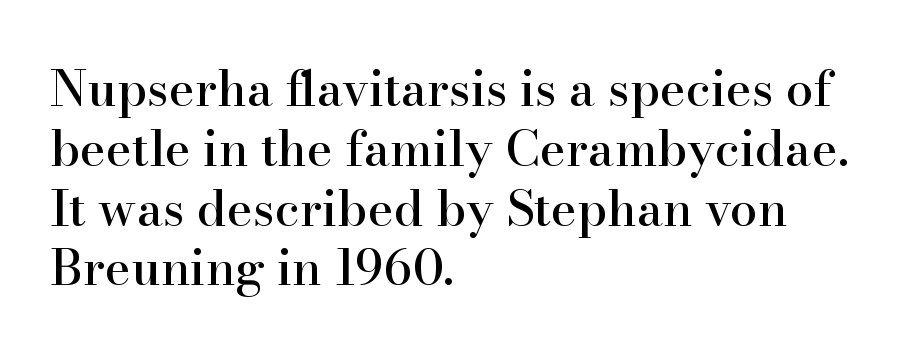
No extra tracking has been applied to these lines. The letters advance in unequal steps, a hallmark of proportional type. Glance below the letters and you will spot only blank space. Posture: vertical.
